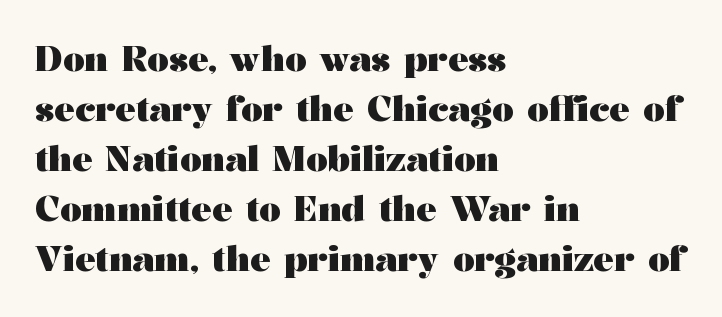
Q: Is the text bold? A: Yes.
Q: Is the text italic (slanted)? A: No, it is upright.
Q: Is the typeface a serif or a sans-serif typeface? A: Serif.
Q: Is the text underlined? A: No.
Q: How is the paragraph aligned? A: Left-aligned.
Q: Is the spacing between letters normal or unusually wide? A: Normal.
Q: Is the spacing between lines tight, normal or loose? A: Normal.
Q: Width (condensed, normal, or wide)? A: Wide.
Q: Stroke contrast? A: Medium.
Q: x-height? A: Medium.
Q: Monospaced? A: No.
